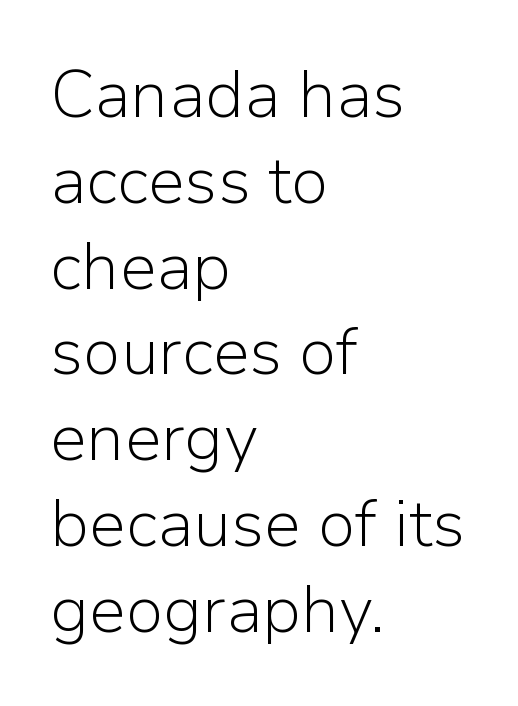
The image shows 66 px light sans-serif type, upright; set left-aligned, normal line spacing (1.3x), normal letter spacing, not underlined; low stroke contrast and a medium x-height.
